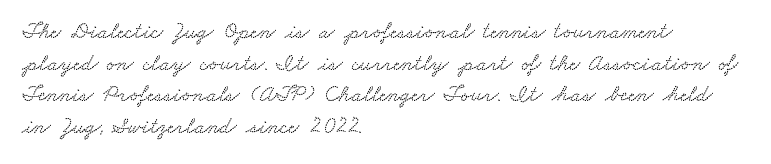
Q: Is the text underlined? A: No.
Q: How is the paragraph aligned? A: Left-aligned.
Q: Is the spacing between letters normal or unusually wide? A: Normal.
Q: Is the spacing between lines tight, normal or loose? A: Normal.
